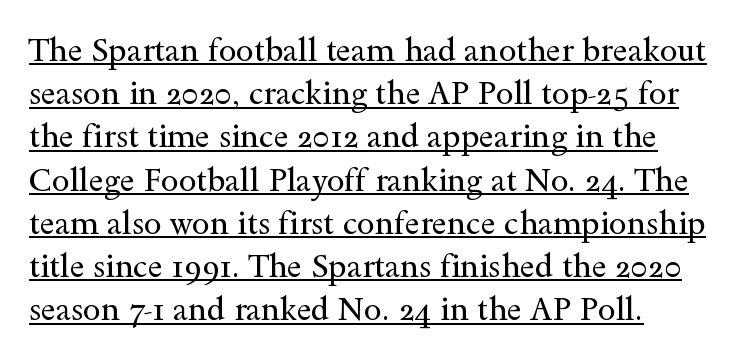
Q: Is the text bold? A: No.
Q: Is the text italic (slanted)? A: No, it is upright.
Q: Is the typeface a serif or a sans-serif typeface? A: Serif.
Q: Is the text underlined? A: Yes.
Q: Is the spacing between letters normal or unusually wide? A: Normal.
Q: Is the spacing between lines tight, normal or loose? A: Normal.
Q: Width (condensed, normal, or wide)? A: Wide.
Q: x-height? A: Small.
Q: Monospaced? A: No.
